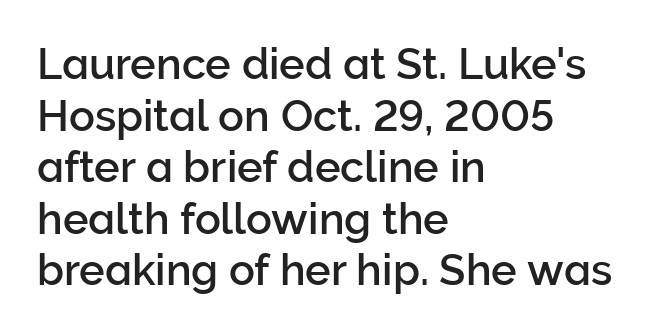
Q: Is the text italic (slanted)? A: No, it is upright.
Q: Is the typeface a serif or a sans-serif typeface? A: Sans-serif.
Q: Is the text underlined? A: No.
Q: How is the paragraph aligned? A: Left-aligned.
Q: Is the spacing between letters normal or unusually wide? A: Normal.
Q: Width (condensed, normal, or wide)? A: Normal.
Q: Stroke contrast? A: Low.
Q: x-height? A: Medium.
Q: Monospaced? A: No.
